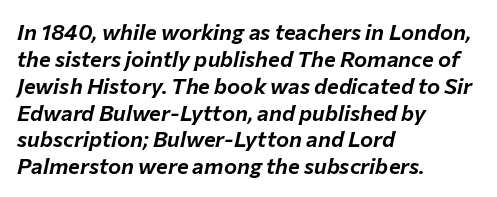
Standard letterfit; no display-style spreading of the glyphs. The zone under the glyphs is completely vacant. Characters are canted at an angle relative to the baseline's perpendicular. The text block is weighted toward the left margin, trailing off unevenly rightward.
